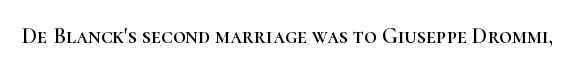
The image shows 22 px text type, upright; set normal letter spacing, not underlined.
